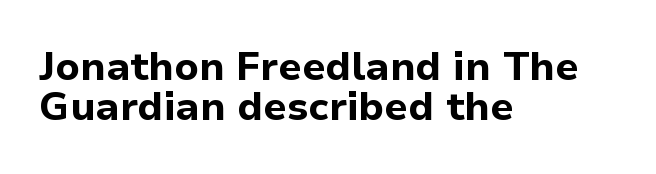
The image shows 40 px bold sans-serif type, upright; set left-aligned, tight line spacing (0.99x), normal letter spacing, not underlined; low stroke contrast and a medium x-height.
